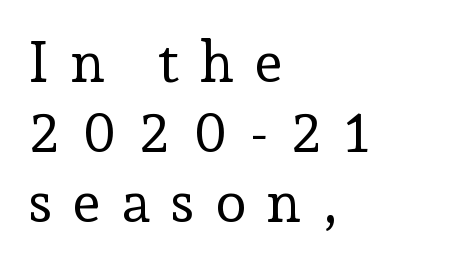
Q: Is the text bold? A: No.
Q: Is the text italic (slanted)? A: No, it is upright.
Q: Is the typeface a serif or a sans-serif typeface? A: Serif.
Q: Is the text underlined? A: No.
Q: How is the paragraph aligned? A: Left-aligned.
Q: Is the spacing between letters normal or unusually wide? A: Unusually wide.
Q: Width (condensed, normal, or wide)? A: Normal.
Q: Stroke contrast? A: Low.
Q: x-height? A: Medium.
Q: Monospaced? A: No.
